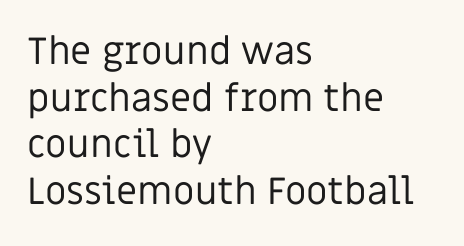
{"serif": "no", "italic": "no", "bold": "no", "weight": "regular", "width": "normal", "stroke_contrast": "low", "x_height": "large", "monospaced": "no", "underline": "no", "align": "left", "line_spacing_ratio": 1.23, "letter_spacing": "normal", "letter_spacing_em": 0.0, "glyph_px": 38}
